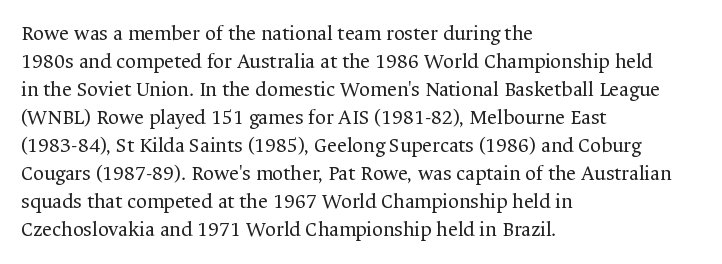
{"italic": "no", "bold": "no", "underline": "no", "align": "left", "line_spacing": "normal", "line_spacing_ratio": 1.33, "letter_spacing": "normal", "letter_spacing_em": 0.0, "glyph_px": 21}
